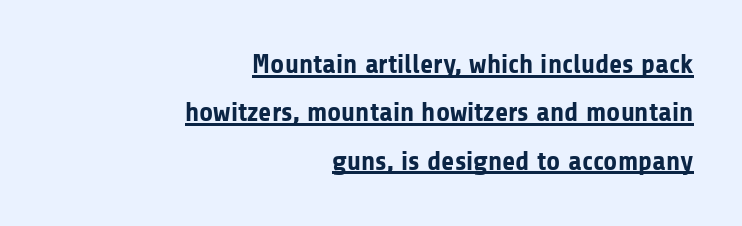
Q: Is the text bold? A: Yes.
Q: Is the text italic (slanted)? A: No, it is upright.
Q: Is the text underlined? A: Yes.
Q: How is the paragraph aligned? A: Right-aligned.
Q: Is the spacing between letters normal or unusually wide? A: Normal.
